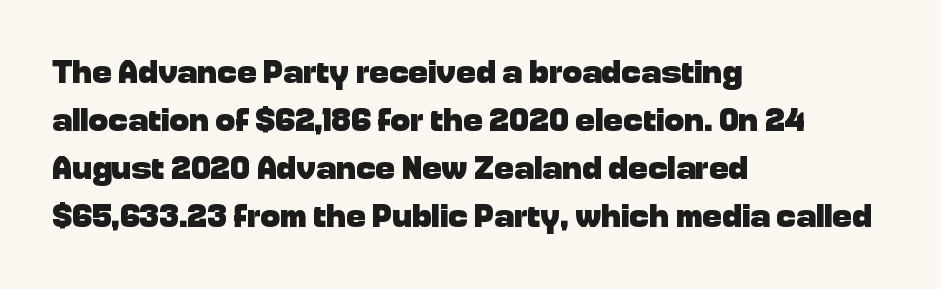
The image shows 33 px heavy sans-serif type, upright; set left-aligned, normal line spacing (1.45x), normal letter spacing, not underlined; low stroke contrast and a medium x-height.
